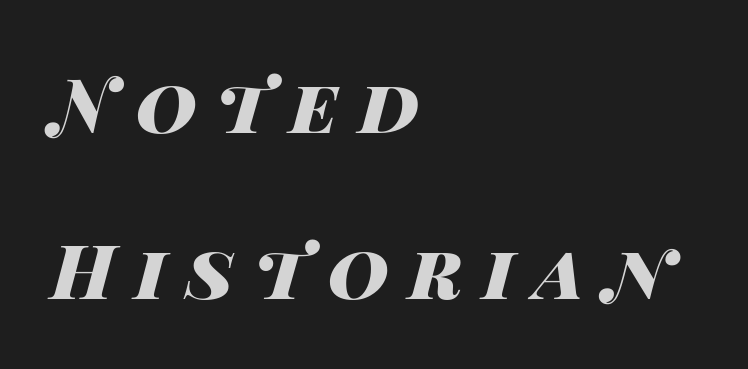
Q: Is the text bold? A: Yes.
Q: Is the text italic (slanted)? A: Yes, it leans right by about 14 degrees.
Q: Is the text underlined? A: No.
Q: How is the paragraph aligned? A: Left-aligned.
Q: Is the spacing between letters normal or unusually wide? A: Unusually wide.
Q: Is the spacing between lines tight, normal or loose? A: Loose.
Q: Width (condensed, normal, or wide)? A: Wide.
Q: Stroke contrast? A: High.
Q: x-height? A: Large.
Q: Monospaced? A: No.
